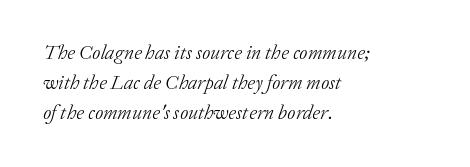
The image shows 20 px text type, italic (leaning right); set left-aligned, normal line spacing (1.5x), normal letter spacing, not underlined.
